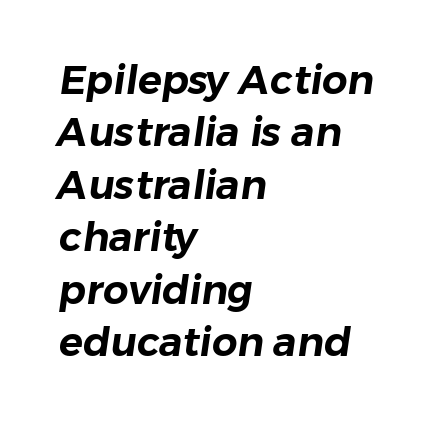
The passage shown is typed in a proportional face where columns would drift. Horizontal bands of white between lines are of average thickness. One-word summary of the alignment: left. The specimen omits any rule beneath the text block's lines.
